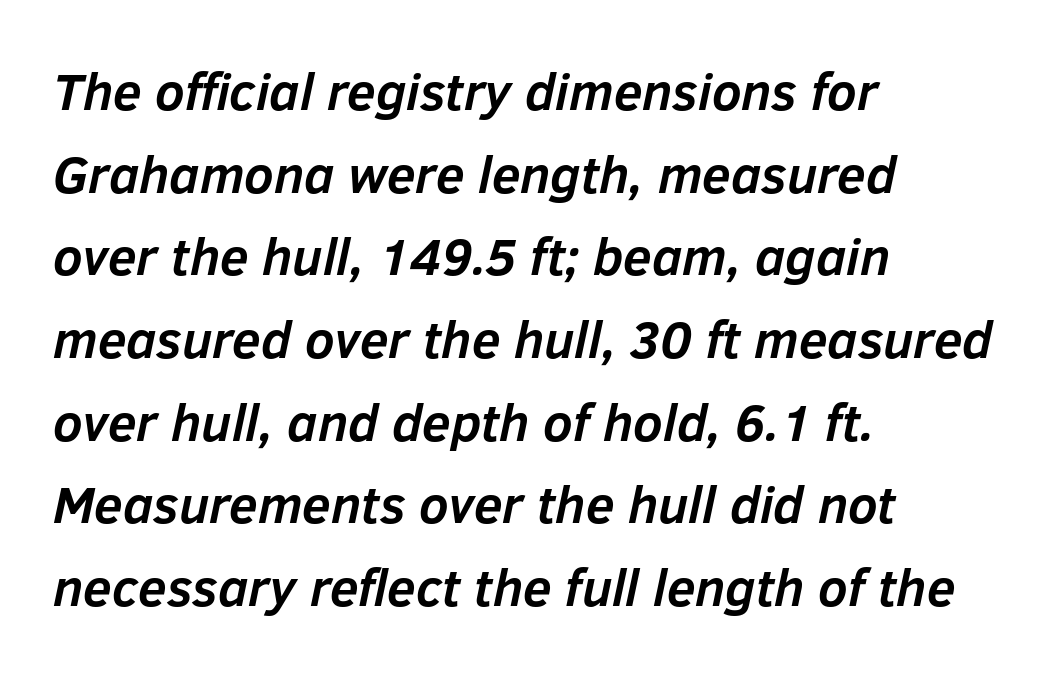
The image shows 52 px semibold type, italic (leaning right); set left-aligned, normal line spacing (1.59x), normal letter spacing, not underlined; low stroke contrast and a medium x-height.
